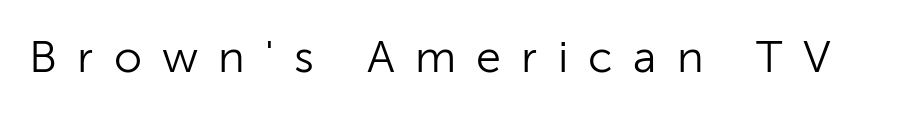
Display-style spreading of the glyphs; the letterfit is very open. The space directly below the letters is spotless. Italic: no, the glyphs are upright roman. Regarding serifs, this sample does without them. These lines are rendered in a variable-pitch font.
